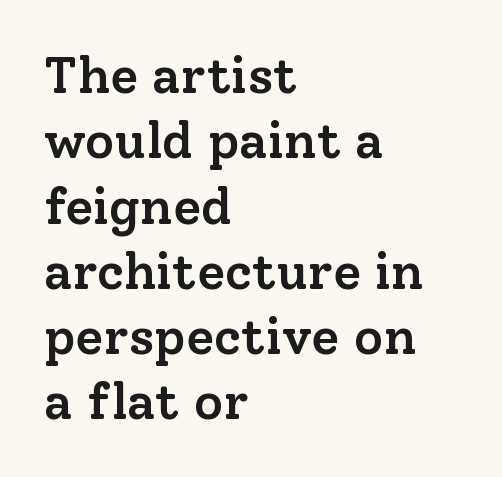
In terms of posture, this sample is upright. Small tapered or slab feet sit at the stroke ends, so this counts as serif. Is the type bold? Partly — it's a semibold, heavier than regular but not fully bold. The ragged edge is on the right, which tells us the setting is flush left.
